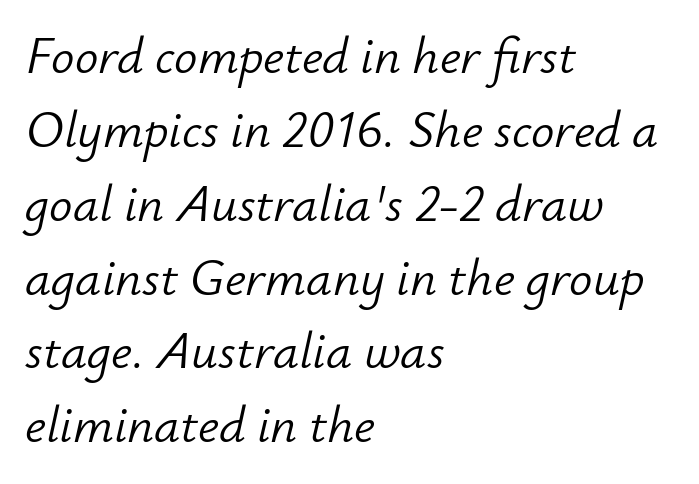
Regarding leading, the lines here are spaced in the standard way. The typeface has the unassuming heft of standard copy or less. The setting favours the left margin, as ordinary paragraphs usually do. No extra tracking has been applied to these lines. When letters slant like this, we call the style italic.
